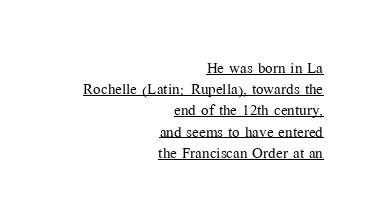
No extra tracking has been applied to these lines. No italicization has been applied; the sample stays upright. The strokes carry an ordinary text weight at most. The typesetter chose a ragged-left arrangement here. The words here are underlined.
